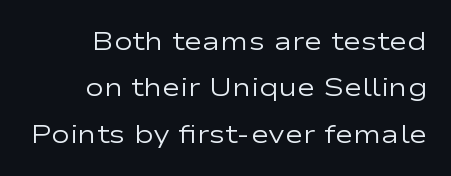
{"italic": "no", "bold": "no", "underline": "no", "align": "right", "line_spacing_ratio": 1.86, "letter_spacing": "normal", "letter_spacing_em": 0.0, "glyph_px": 25}
